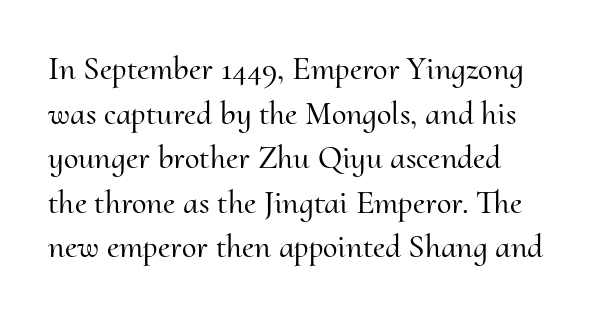
{"serif": "yes", "italic": "no", "width": "normal", "stroke_contrast": "medium", "x_height": "small", "monospaced": "no", "underline": "no", "line_spacing": "normal", "line_spacing_ratio": 1.35, "letter_spacing": "normal", "letter_spacing_em": 0.0, "glyph_px": 33}
